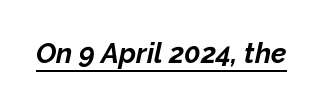
{"italic": "yes", "lean": "right", "slant_degrees": 12, "bold": "yes", "weight": "bold", "width": "normal", "stroke_contrast": "low", "x_height": "medium", "monospaced": "no", "underline": "yes", "letter_spacing": "normal", "letter_spacing_em": 0.0, "glyph_px": 28}
